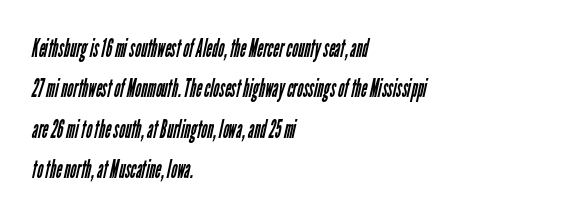
The image shows 26 px text type; set left-aligned, normal line spacing (1.55x), normal letter spacing, not underlined.
